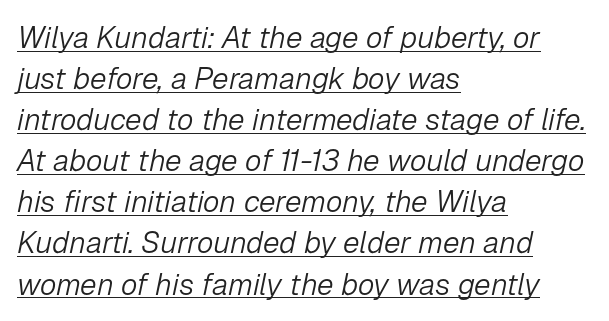
Think of a printed novel: that variable character pitch is what you see here. The lines sit at an ordinary, default distance from one another. Summary of weight: not heavy and not bold. Reading down the block, your eye returns to a fixed left position each line.
